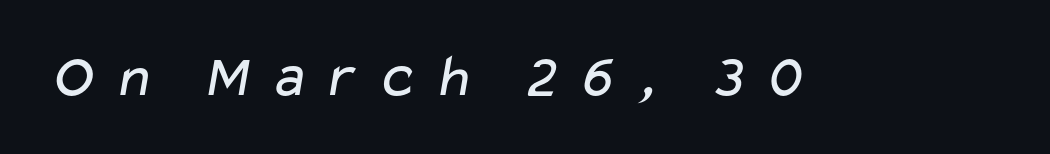
The image shows 61 px regular-weight, wide sans-serif type; set unusually wide letter spacing (+0.24 em), not underlined; low stroke contrast and a medium x-height.
